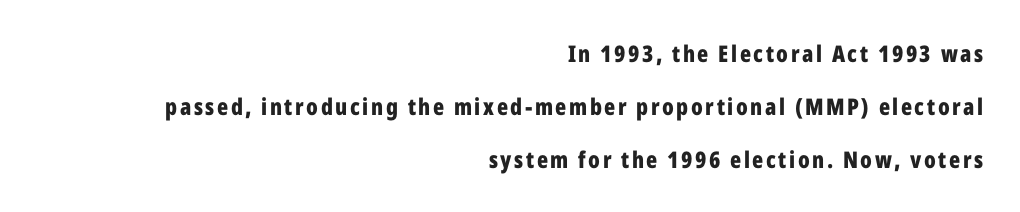
{"italic": "no", "bold": "yes", "underline": "no", "align": "right", "line_spacing": "loose", "line_spacing_ratio": 2.3, "glyph_px": 23}
